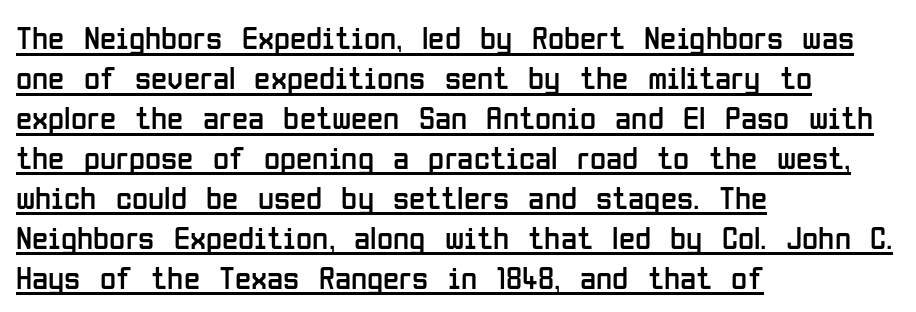
Q: Is the text bold? A: No.
Q: Is the text italic (slanted)? A: No, it is upright.
Q: Is the typeface a serif or a sans-serif typeface? A: Sans-serif.
Q: Is the text underlined? A: Yes.
Q: How is the paragraph aligned? A: Left-aligned.
Q: Is the spacing between letters normal or unusually wide? A: Normal.
Q: Width (condensed, normal, or wide)? A: Condensed.
Q: Stroke contrast? A: Low.
Q: x-height? A: Medium.
Q: Monospaced? A: No.
